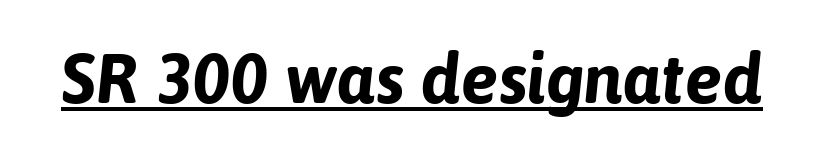
The image shows 70 px bold type, italic (leaning right); set normal letter spacing, underlined; low stroke contrast and a medium x-height.
